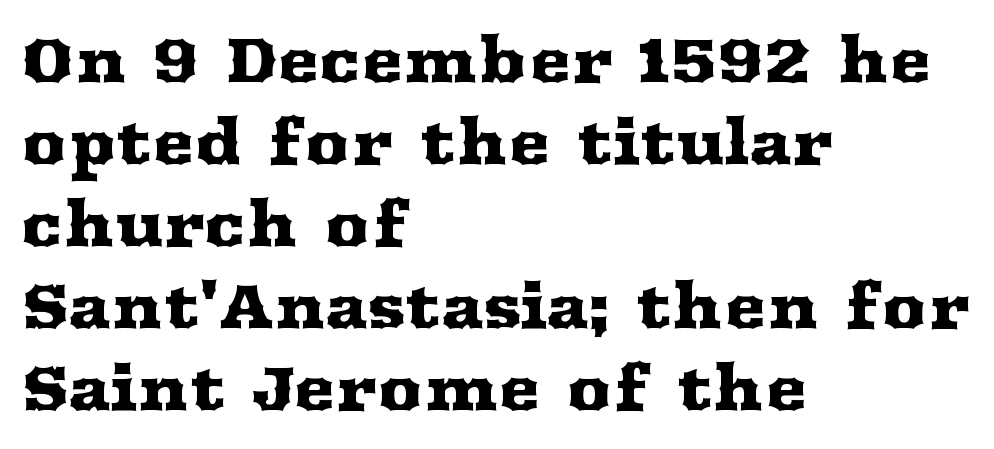
{"serif": "yes", "italic": "no", "width": "wide", "stroke_contrast": "medium", "x_height": "medium", "monospaced": "no", "underline": "no", "align": "left", "line_spacing": "normal", "line_spacing_ratio": 1.3, "letter_spacing": "normal", "letter_spacing_em": 0.0, "glyph_px": 63}
